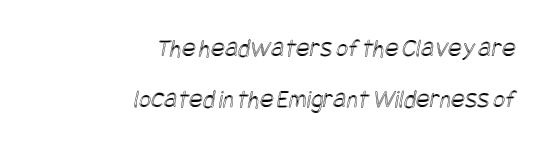
Inter-character spacing is left at the font's built-in metrics. Descenders are the only things crossing below the line. Loosely led — the rows are spread out. The text block is weighted toward the right margin, trailing off unevenly leftward.
